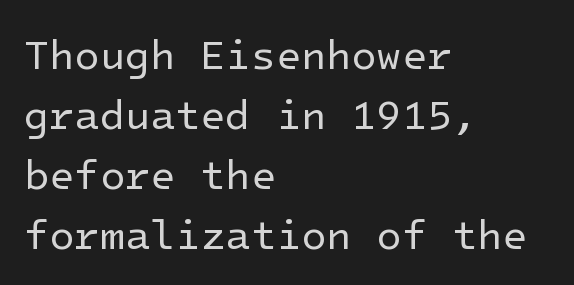
Q: Is the text bold? A: No.
Q: Is the text italic (slanted)? A: No, it is upright.
Q: Is the typeface a serif or a sans-serif typeface? A: Sans-serif.
Q: Is the text underlined? A: No.
Q: How is the paragraph aligned? A: Left-aligned.
Q: Is the spacing between letters normal or unusually wide? A: Normal.
Q: Is the spacing between lines tight, normal or loose? A: Normal.
Q: Width (condensed, normal, or wide)? A: Normal.
Q: Stroke contrast? A: Low.
Q: x-height? A: Medium.
